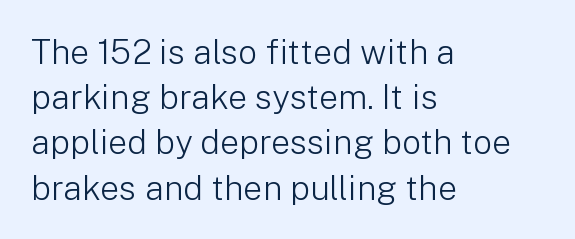
Quick note: interline space is typical. Layout note: lines flush left. The characters are drawn with everyday or finer stroke widths. Think of a printed novel: that variable character pitch is what you see here. You could call the tracking neutral — neither tight nor loose.
